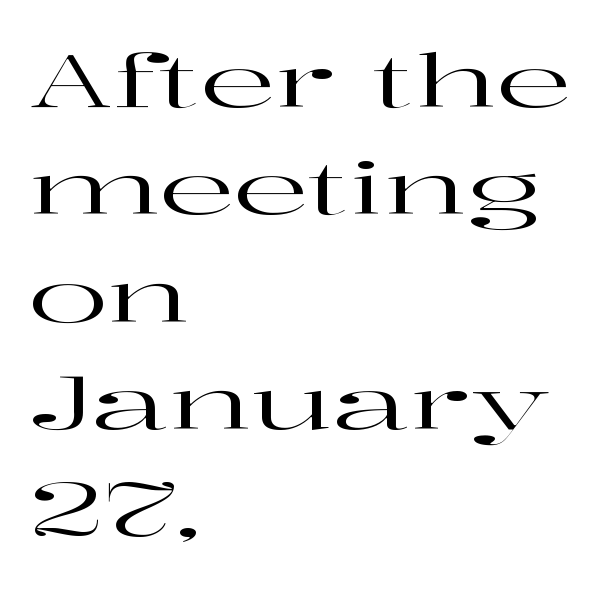
The image shows 74 px wide serif type, upright; set left-aligned, normal line spacing (1.45x), normal letter spacing, not underlined; high stroke contrast and a medium x-height.
